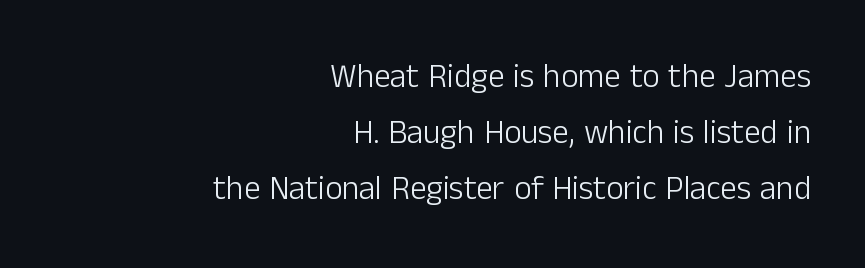
Here the designer chose a conventional face with non-uniform glyph widths. The paragraph shown leans on its right margin. This sample keeps an unexceptional amount of space between lines. Honestly, the letter spacing is just normal — you wouldn't notice it. These glyphs show unthickened strokes, regular width or finer. The lettering holds an erect, upright posture throughout.
